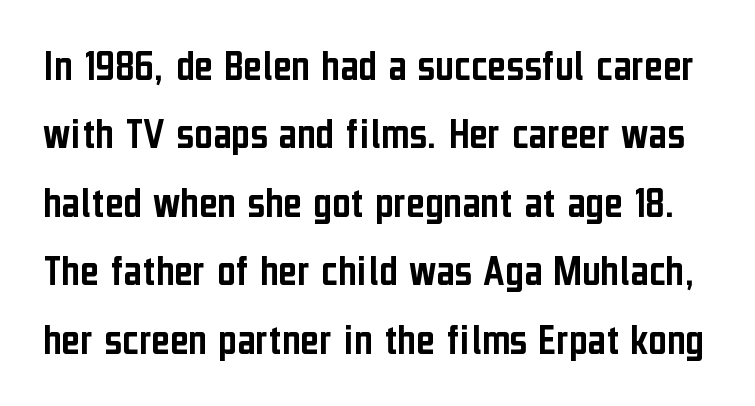
Q: Is the text italic (slanted)? A: No, it is upright.
Q: Is the typeface a serif or a sans-serif typeface? A: Sans-serif.
Q: Is the text underlined? A: No.
Q: Is the spacing between letters normal or unusually wide? A: Normal.
Q: Is the spacing between lines tight, normal or loose? A: Normal.
Q: Width (condensed, normal, or wide)? A: Condensed.
Q: Stroke contrast? A: Low.
Q: x-height? A: Medium.
Q: Monospaced? A: No.
